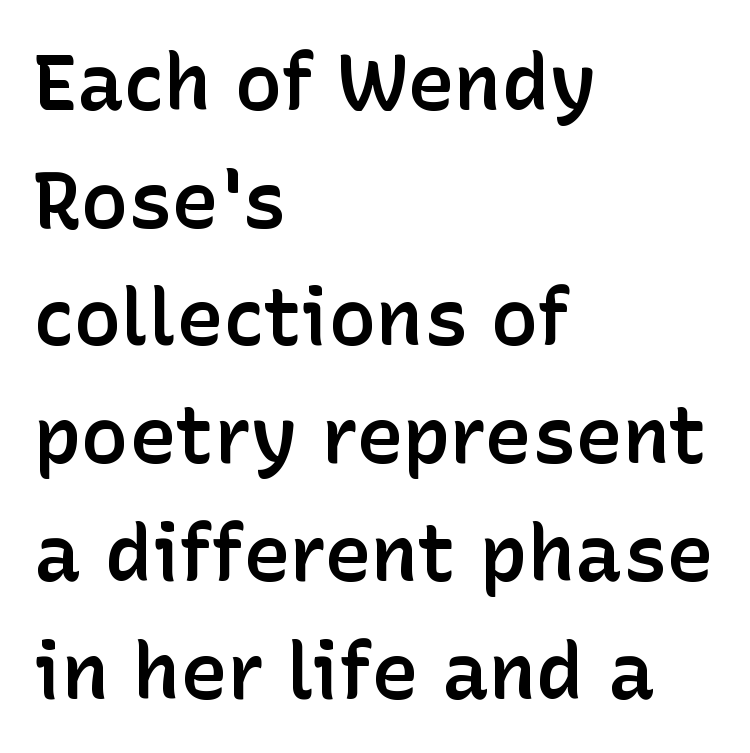
Look at the stroke-to-counter ratio: somewhat heavy, a semibold. These lines sit exactly where default settings would place them. The specimen omits any rule beneath the text block's lines. Nope, no serifs anywhere on these letters.
